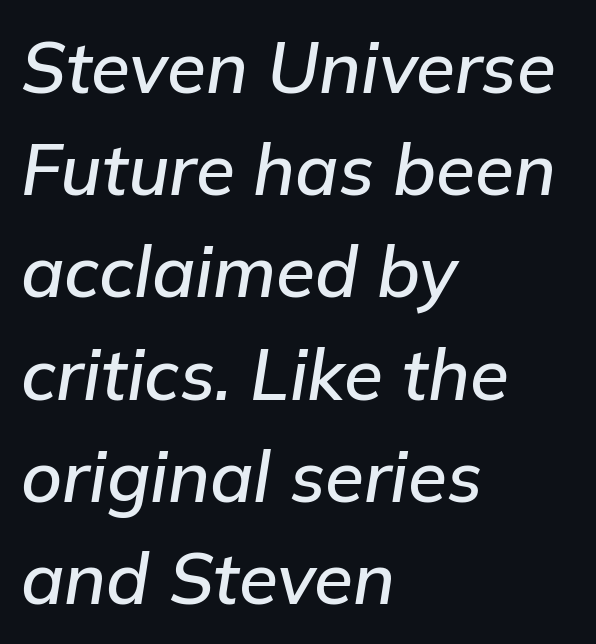
{"italic": "yes", "lean": "right", "slant_degrees": 9, "width": "normal", "stroke_contrast": "low", "x_height": "medium", "monospaced": "no", "underline": "no", "align": "left", "line_spacing": "normal", "line_spacing_ratio": 1.44, "letter_spacing": "normal", "letter_spacing_em": 0.0, "glyph_px": 71}
